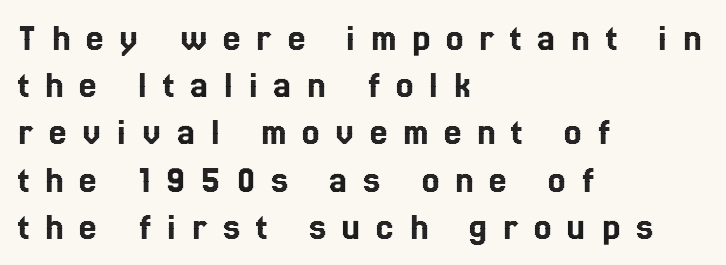
Rule under the text: the space is simply empty. Posture: vertical. Is this a fixed-width face? No — the glyphs have proportional, varying widths. The tracking jumps out immediately: characters are airy and widely separated.
